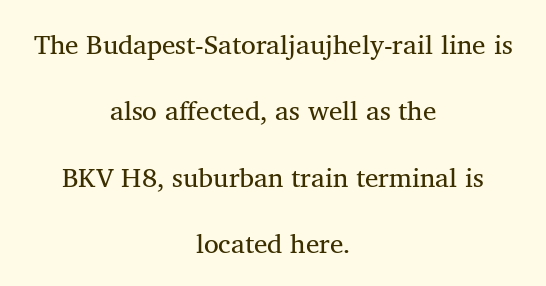
This reads as an unemphasized weight, regular at the heaviest. Line spacing here is loose. Compared with a flush-left layout, this one balances lines on the center instead. Tracking value appears to be zero — textbook default spacing. Words float on clear page, feet unadorned.
